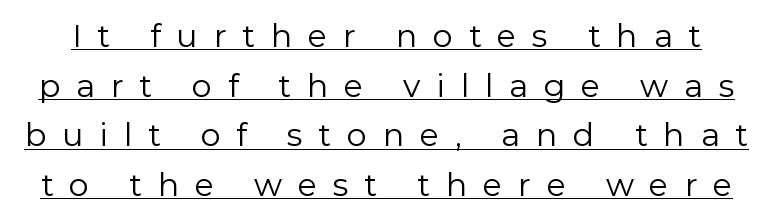
The image shows 32 px regular-weight sans-serif type, upright; set normal line spacing (1.55x), unusually wide letter spacing (+0.49 em), underlined; a medium x-height.
